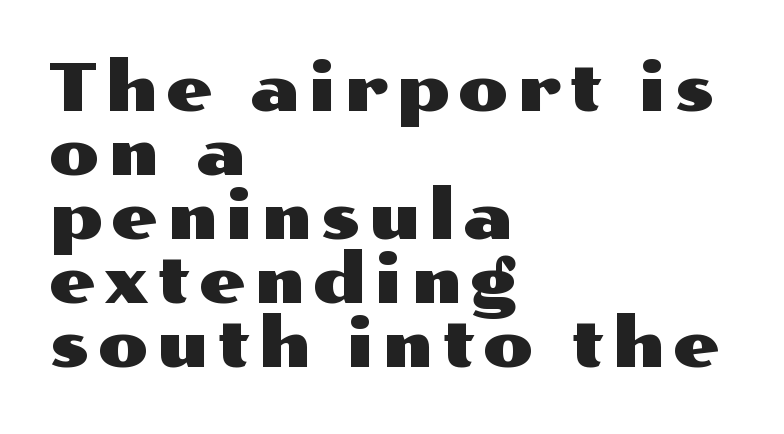
The image shows 66 px wide sans-serif type, upright; set left-aligned, tight line spacing (0.97x), not underlined; medium stroke contrast and a medium x-height.
